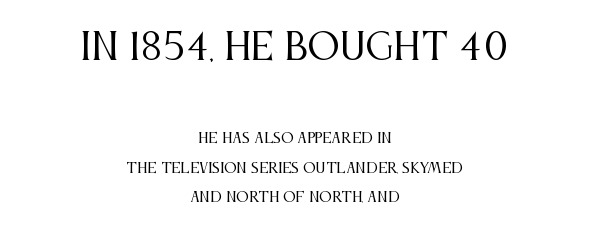
Q: Is the text bold? A: No.
Q: Is the text italic (slanted)? A: No, it is upright.
Q: Is the typeface a serif or a sans-serif typeface? A: Serif.
Q: Is the text underlined? A: No.
Q: How is the paragraph aligned? A: Centered.
Q: Is the spacing between letters normal or unusually wide? A: Normal.
Q: Is the spacing between lines tight, normal or loose? A: Loose.
Q: Which block of text is set in a larger size, the first (top) or the second (bottom)? A: The first (top) one.
Q: Width (condensed, normal, or wide)? A: Condensed.
Q: Stroke contrast? A: Medium.
Q: x-height? A: Large.
Q: Monospaced? A: No.
